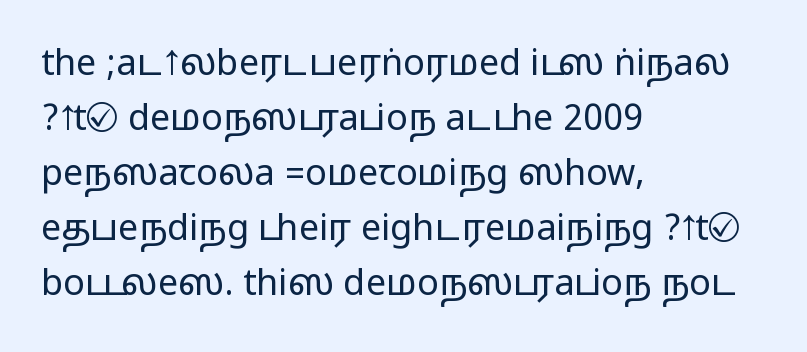
{"serif": "no", "italic": "no", "width": "wide", "stroke_contrast": "medium", "monospaced": "no", "underline": "no", "align": "left", "line_spacing": "normal", "line_spacing_ratio": 1.53, "letter_spacing": "normal", "letter_spacing_em": 0.0, "glyph_px": 36}
